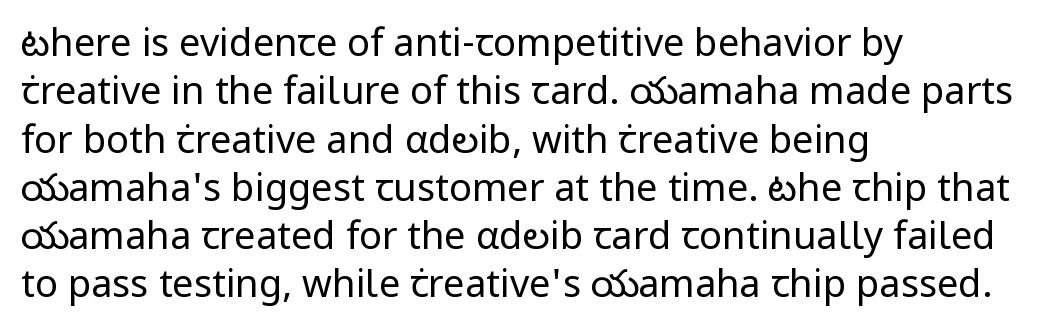
Q: Is the text bold? A: No.
Q: Is the text italic (slanted)? A: No, it is upright.
Q: Is the typeface a serif or a sans-serif typeface? A: Sans-serif.
Q: Is the text underlined? A: No.
Q: How is the paragraph aligned? A: Left-aligned.
Q: Is the spacing between letters normal or unusually wide? A: Normal.
Q: Is the spacing between lines tight, normal or loose? A: Normal.
Q: Width (condensed, normal, or wide)? A: Normal.
Q: Stroke contrast? A: Low.
Q: x-height? A: Medium.
Q: Monospaced? A: No.
